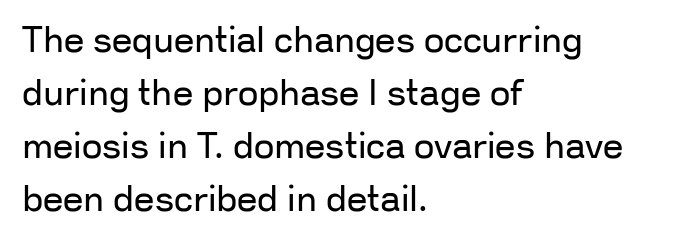
{"serif": "no", "italic": "no", "bold": "no", "weight": "regular", "width": "normal", "stroke_contrast": "low", "x_height": "medium", "monospaced": "no", "underline": "no", "align": "left", "line_spacing": "normal", "line_spacing_ratio": 1.47, "letter_spacing": "normal", "letter_spacing_em": 0.0, "glyph_px": 36}
